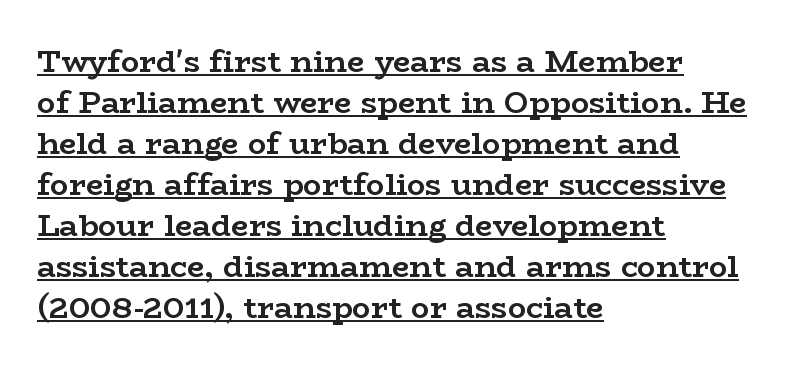
No italicization has been applied; the sample stays upright. Students, note that the glyphs here touch the page at normal intervals. Line beginnings align vertically; line endings do not. Emphasis is given by a line drawn under the lettering.
